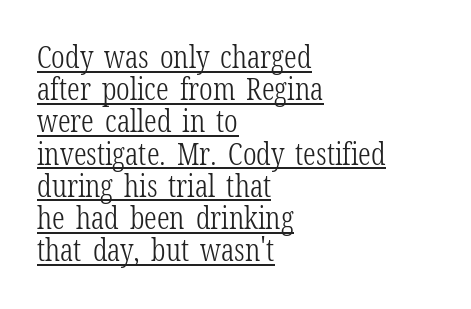
The image shows 31 px light, condensed serif type, upright; set left-aligned, tight line spacing (1.04x), normal letter spacing, underlined; low stroke contrast and a medium x-height.
